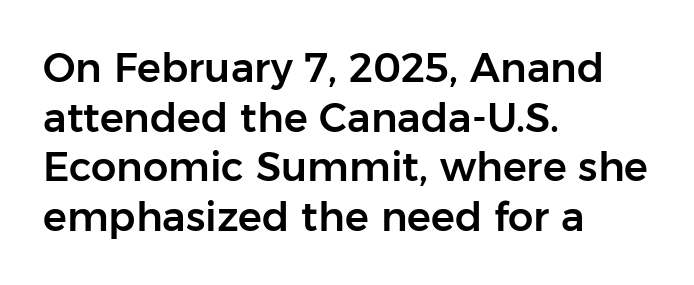
Q: Is the text italic (slanted)? A: No, it is upright.
Q: Is the typeface a serif or a sans-serif typeface? A: Sans-serif.
Q: Is the text underlined? A: No.
Q: How is the paragraph aligned? A: Left-aligned.
Q: Is the spacing between letters normal or unusually wide? A: Normal.
Q: Width (condensed, normal, or wide)? A: Normal.
Q: Stroke contrast? A: Low.
Q: x-height? A: Medium.
Q: Monospaced? A: No.
